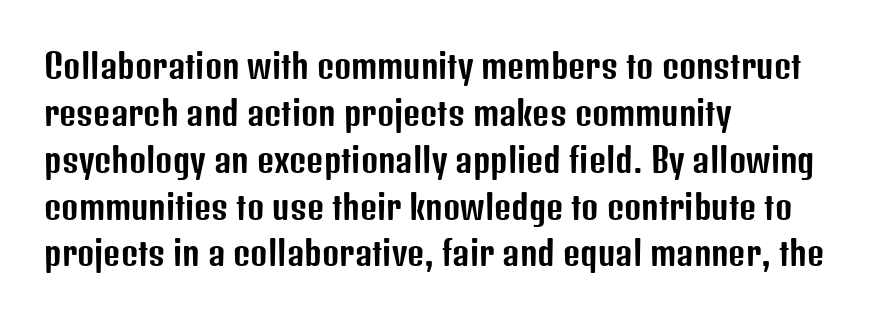
The gap between lines stays unmarked. These lines are set flush left with a ragged right edge. Summary of vertical rhythm: regular, with standard interline spacing. Think of a printed novel: that variable character pitch is what you see here.
